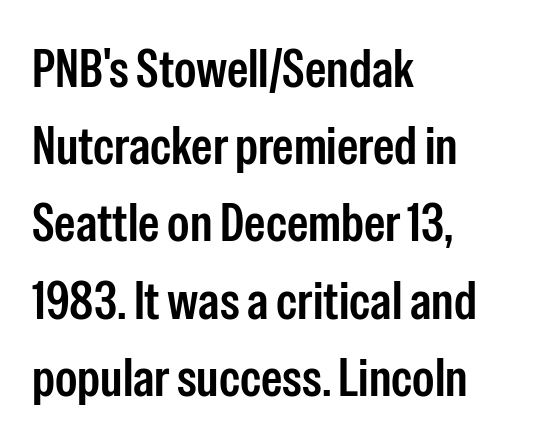
Q: Is the text italic (slanted)? A: No, it is upright.
Q: Is the typeface a serif or a sans-serif typeface? A: Sans-serif.
Q: Is the text underlined? A: No.
Q: How is the paragraph aligned? A: Left-aligned.
Q: Is the spacing between letters normal or unusually wide? A: Normal.
Q: Is the spacing between lines tight, normal or loose? A: Normal.
Q: Width (condensed, normal, or wide)? A: Condensed.
Q: Stroke contrast? A: Low.
Q: x-height? A: Medium.
Q: Monospaced? A: No.
